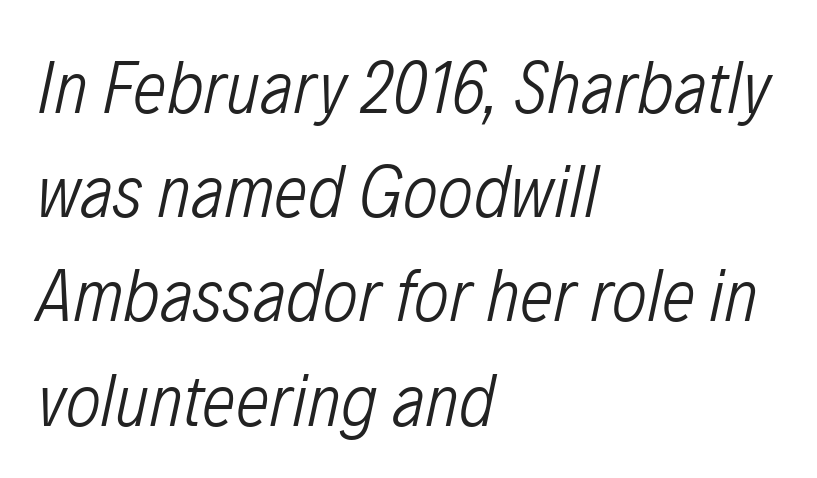
Q: Is the text bold? A: No.
Q: Is the text italic (slanted)? A: Yes, it leans right by about 12 degrees.
Q: Is the text underlined? A: No.
Q: How is the paragraph aligned? A: Left-aligned.
Q: Is the spacing between letters normal or unusually wide? A: Normal.
Q: Is the spacing between lines tight, normal or loose? A: Normal.
Q: Width (condensed, normal, or wide)? A: Condensed.
Q: Stroke contrast? A: Low.
Q: x-height? A: Medium.
Q: Monospaced? A: No.
